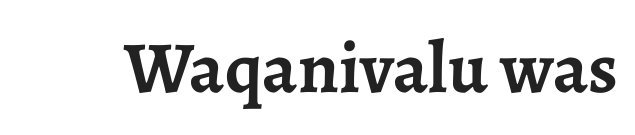
Honestly, the letter spacing is just normal — you wouldn't notice it. The typography opts for an upright posture over an oblique one. Does the type have serifs? Yes, each stem ends in a small foot. The string is rendered with underlining switched off. Do the characters align in a grid? No, the font is proportional.
